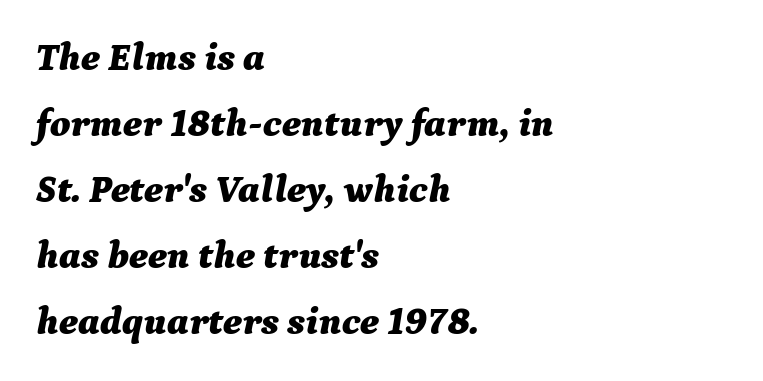
{"italic": "yes", "lean": "right", "slant_degrees": 9, "bold": "yes", "weight": "bold", "width": "normal", "stroke_contrast": "medium", "x_height": "medium", "monospaced": "no", "underline": "no", "align": "left", "line_spacing": "normal", "line_spacing_ratio": 1.69, "letter_spacing": "normal", "letter_spacing_em": 0.0, "glyph_px": 39}
